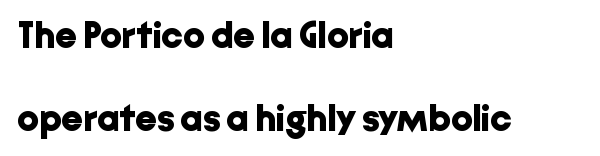
{"serif": "no", "italic": "no", "bold": "yes", "weight": "bold", "width": "normal", "stroke_contrast": "low", "x_height": "medium", "monospaced": "no", "underline": "no", "align": "left", "line_spacing": "loose", "line_spacing_ratio": 2.18, "letter_spacing": "normal", "letter_spacing_em": 0.0, "glyph_px": 38}
